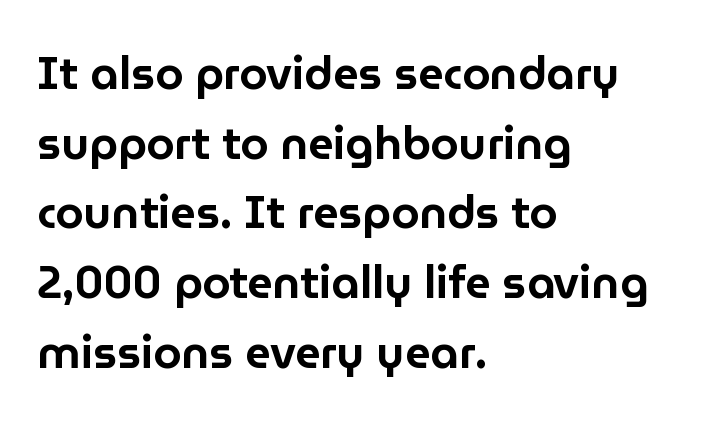
The image shows 45 px sans-serif type, upright; set left-aligned, normal line spacing (1.55x), normal letter spacing, not underlined; low stroke contrast and a medium x-height.
